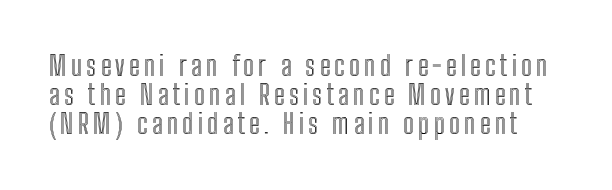
{"italic": "no", "underline": "no", "line_spacing": "tight", "line_spacing_ratio": 1.08, "glyph_px": 27}
